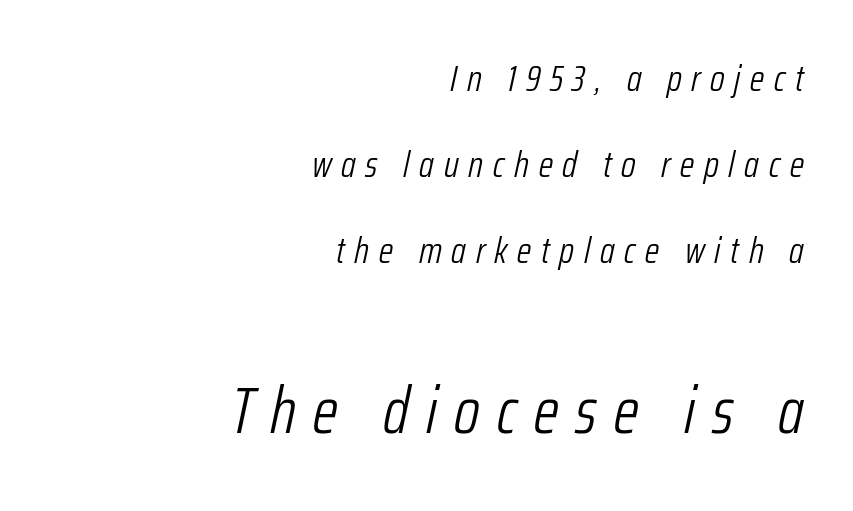
The image shows 65 px light, condensed type, italic (leaning right); set right-aligned, loose line spacing (2.32x), unusually wide letter spacing (+0.26 em), not underlined; the second (bottom) block is 1.76x larger; low stroke contrast and a medium x-height.
